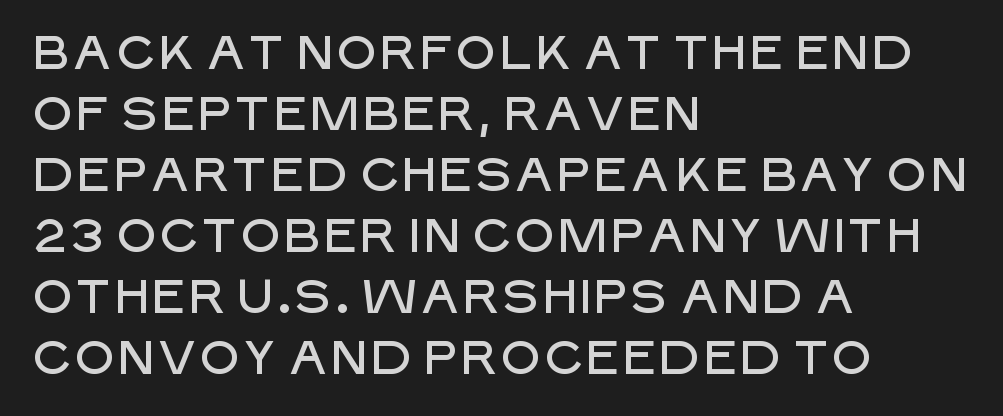
{"serif": "no", "italic": "no", "width": "normal", "stroke_contrast": "low", "x_height": "large", "monospaced": "no", "underline": "no", "align": "left", "line_spacing": "normal", "line_spacing_ratio": 1.3, "letter_spacing": "normal", "letter_spacing_em": 0.0, "glyph_px": 47}
